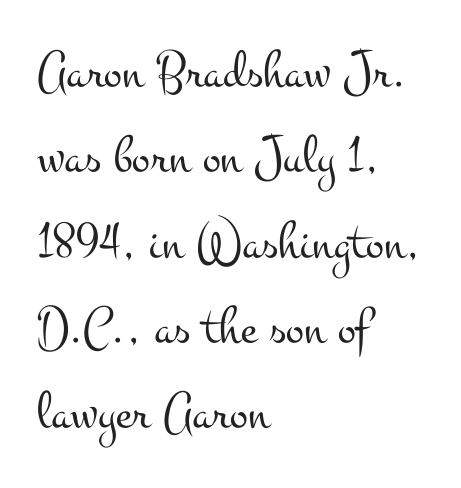
{"bold": "no", "weight": "light", "width": "wide", "stroke_contrast": "medium", "x_height": "small", "monospaced": "no", "underline": "no", "align": "left", "line_spacing": "normal", "line_spacing_ratio": 1.58, "letter_spacing": "normal", "letter_spacing_em": 0.0, "glyph_px": 54}
